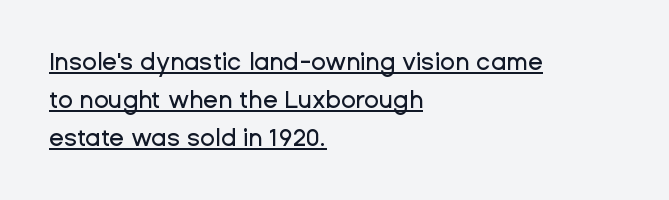
{"italic": "no", "underline": "yes", "align": "left", "line_spacing": "normal", "line_spacing_ratio": 1.58, "letter_spacing": "normal", "letter_spacing_em": 0.0, "glyph_px": 24}
